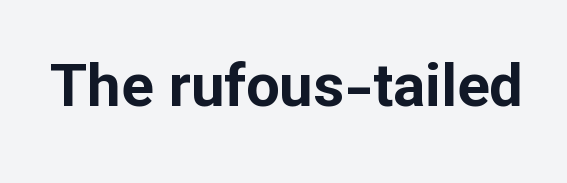
The image shows 60 px bold sans-serif type, upright; set normal letter spacing, not underlined; low stroke contrast and a medium x-height.
